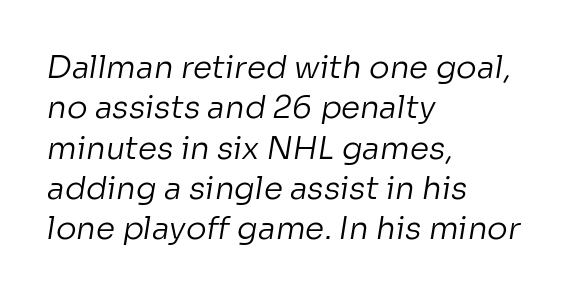
Q: Is the text bold? A: No.
Q: Is the typeface a serif or a sans-serif typeface? A: Sans-serif.
Q: Is the text underlined? A: No.
Q: How is the paragraph aligned? A: Left-aligned.
Q: Is the spacing between letters normal or unusually wide? A: Normal.
Q: Is the spacing between lines tight, normal or loose? A: Normal.
Q: Width (condensed, normal, or wide)? A: Normal.
Q: Stroke contrast? A: Low.
Q: x-height? A: Medium.
Q: Monospaced? A: No.
